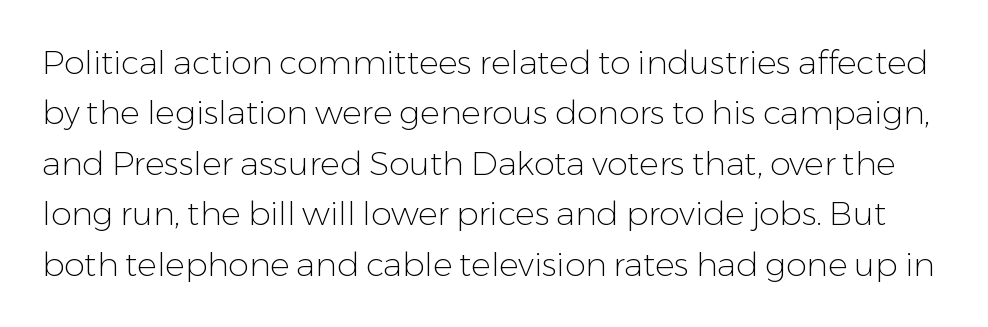
The image shows 33 px light sans-serif type, upright; set normal line spacing (1.53x), normal letter spacing, not underlined; low stroke contrast and a medium x-height.
